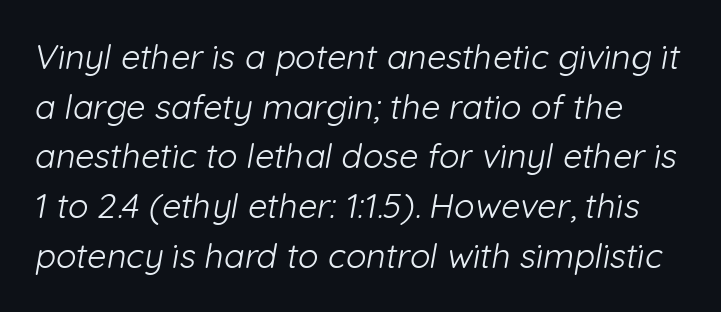
{"serif": "no", "bold": "no", "weight": "light", "width": "normal", "stroke_contrast": "low", "x_height": "medium", "monospaced": "no", "underline": "no", "line_spacing": "normal", "line_spacing_ratio": 1.46, "letter_spacing": "normal", "letter_spacing_em": 0.0, "glyph_px": 34}
